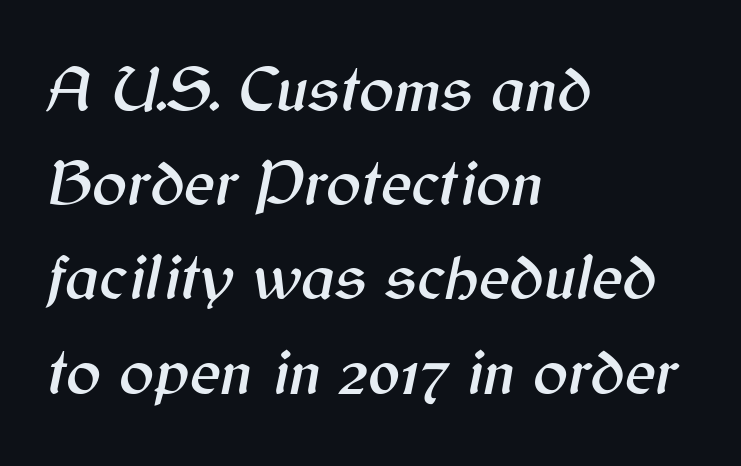
Q: Is the text italic (slanted)? A: Yes, it leans right by about 12 degrees.
Q: Is the text underlined? A: No.
Q: How is the paragraph aligned? A: Left-aligned.
Q: Is the spacing between letters normal or unusually wide? A: Normal.
Q: Is the spacing between lines tight, normal or loose? A: Normal.
Q: Width (condensed, normal, or wide)? A: Normal.
Q: Stroke contrast? A: Medium.
Q: x-height? A: Medium.
Q: Monospaced? A: No.
